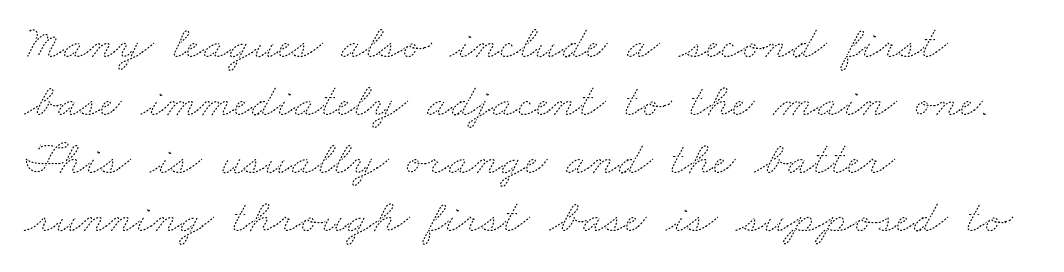
{"bold": "no", "weight": "thin", "width": "wide", "stroke_contrast": "medium", "x_height": "small", "monospaced": "no", "underline": "no", "align": "left", "line_spacing_ratio": 1.21, "letter_spacing": "normal", "letter_spacing_em": 0.0, "glyph_px": 48}
